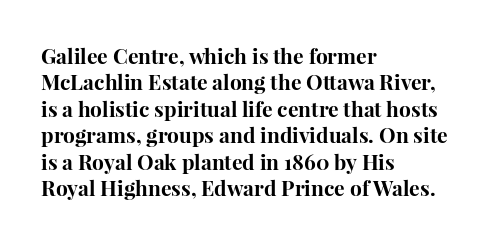
Q: Is the text bold? A: Yes.
Q: Is the text italic (slanted)? A: No, it is upright.
Q: Is the text underlined? A: No.
Q: How is the paragraph aligned? A: Left-aligned.
Q: Is the spacing between letters normal or unusually wide? A: Normal.
Q: Is the spacing between lines tight, normal or loose? A: Normal.
